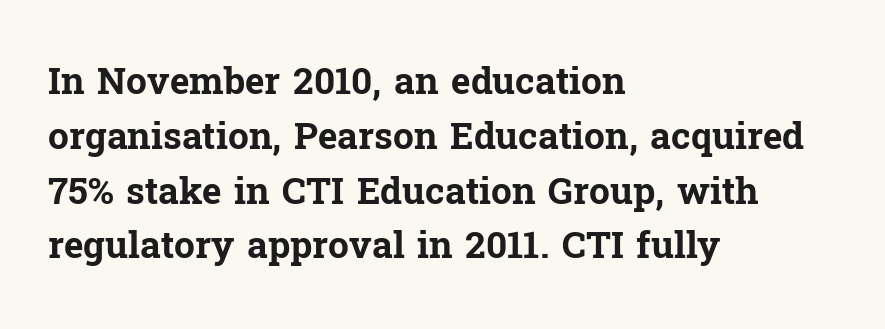
Upright lettering throughout. Has an underline been added? It has not. Every letter is thick-stroked: bold, no question. Observe the ordinary spacing: letters are neighbours, not strangers. Character widths vary here, with narrow letters taking less room than wide ones. Notice how the passage keeps a crisp vertical edge on the left only.
